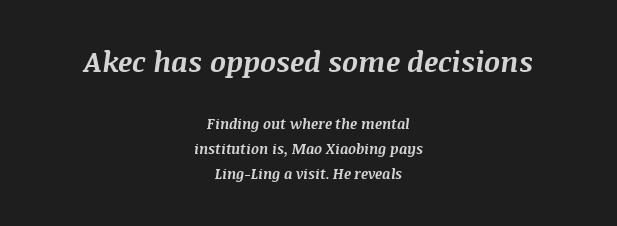
Yep, that's italic — everything's leaning. The passage shown is typed in a proportional face where columns would drift. Here the glyphs are tracked normally, forming tight word shapes. Is the block centered? Yes — each line is placed symmetrically about the middle. Caption: bold face, heavy strokes.
